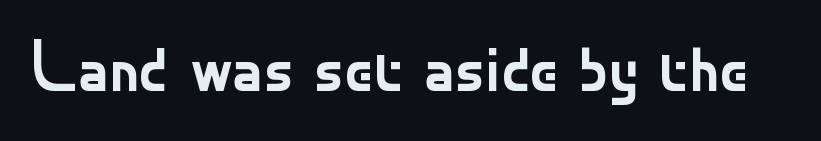
{"serif": "no", "italic": "no", "bold": "no", "weight": "regular", "width": "normal", "stroke_contrast": "low", "x_height": "small", "monospaced": "no", "underline": "no", "letter_spacing": "normal", "letter_spacing_em": 0.0, "glyph_px": 73}
